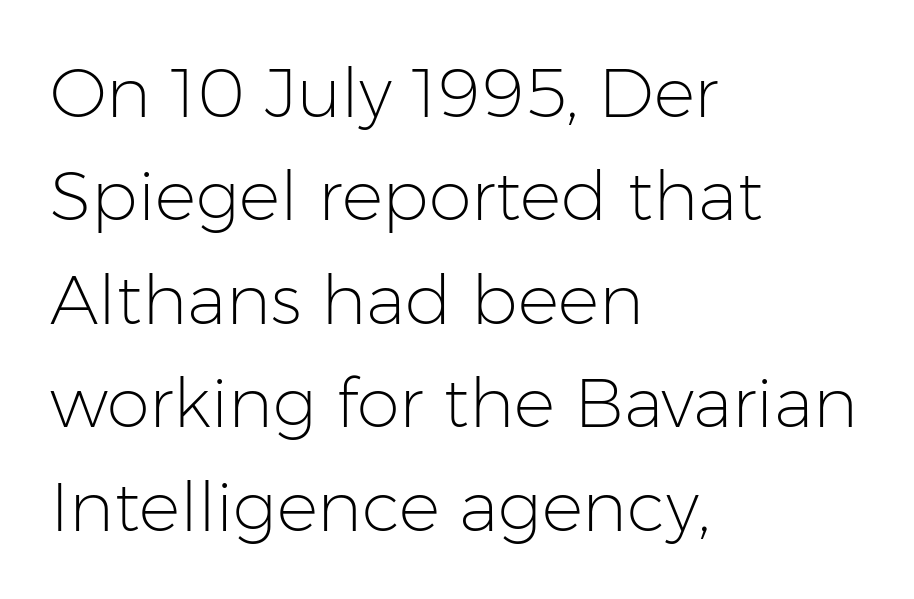
Q: Is the text bold? A: No.
Q: Is the text italic (slanted)? A: No, it is upright.
Q: Is the typeface a serif or a sans-serif typeface? A: Sans-serif.
Q: Is the text underlined? A: No.
Q: How is the paragraph aligned? A: Left-aligned.
Q: Is the spacing between letters normal or unusually wide? A: Normal.
Q: Is the spacing between lines tight, normal or loose? A: Normal.
Q: Width (condensed, normal, or wide)? A: Normal.
Q: Stroke contrast? A: Low.
Q: x-height? A: Medium.
Q: Monospaced? A: No.
